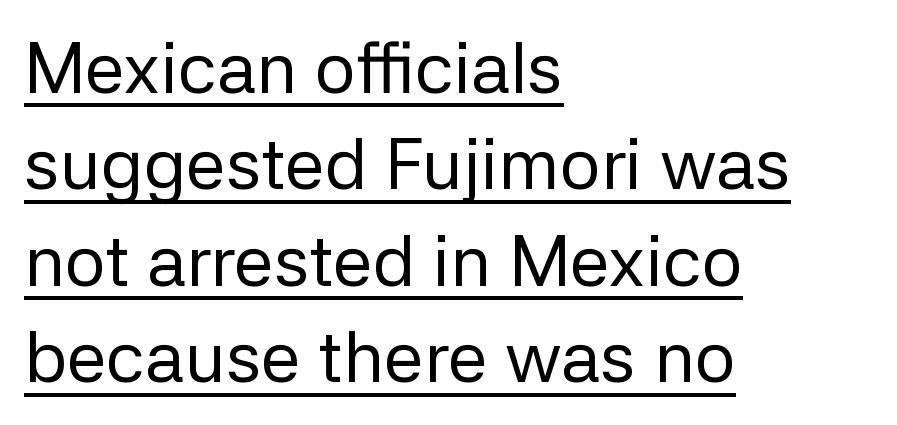
The image shows 72 px regular-weight sans-serif type, upright; set left-aligned, normal line spacing (1.34x), normal letter spacing, underlined; low stroke contrast and a medium x-height.
